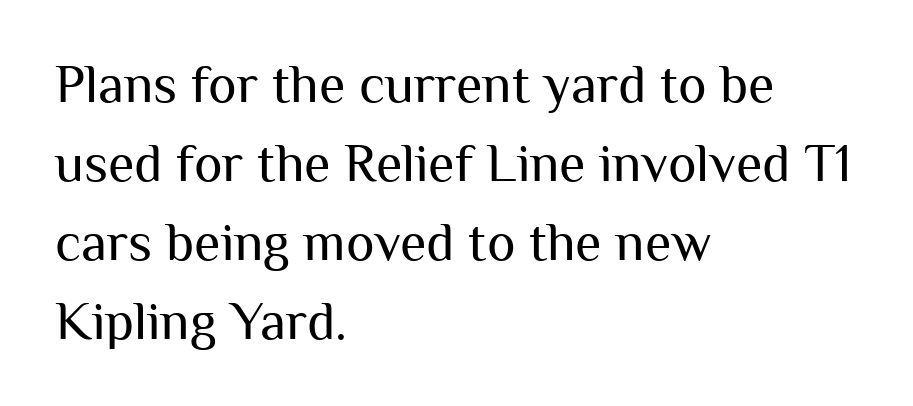
{"serif": "no", "italic": "no", "bold": "no", "weight": "regular", "width": "normal", "stroke_contrast": "medium", "x_height": "medium", "monospaced": "no", "underline": "no", "align": "left", "line_spacing": "normal", "line_spacing_ratio": 1.46, "letter_spacing": "normal", "letter_spacing_em": 0.0, "glyph_px": 54}
